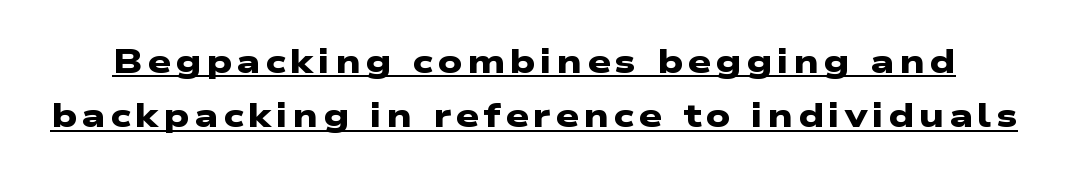
Q: Is the text bold? A: Yes.
Q: Is the typeface a serif or a sans-serif typeface? A: Sans-serif.
Q: Is the text underlined? A: Yes.
Q: Is the spacing between lines tight, normal or loose? A: Normal.
Q: Width (condensed, normal, or wide)? A: Wide.
Q: Stroke contrast? A: Low.
Q: x-height? A: Medium.
Q: Monospaced? A: No.
